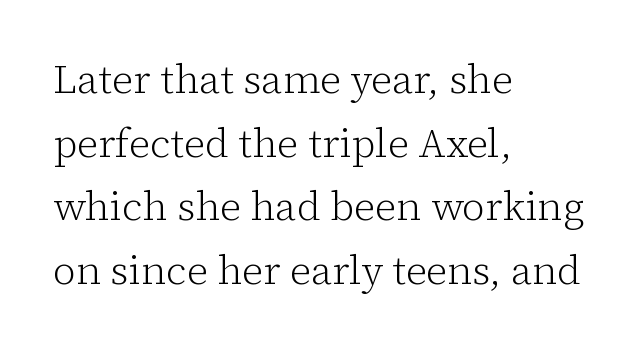
The image shows 40 px light serif type, upright; set left-aligned, normal line spacing (1.59x), normal letter spacing, not underlined; low stroke contrast and a medium x-height.
